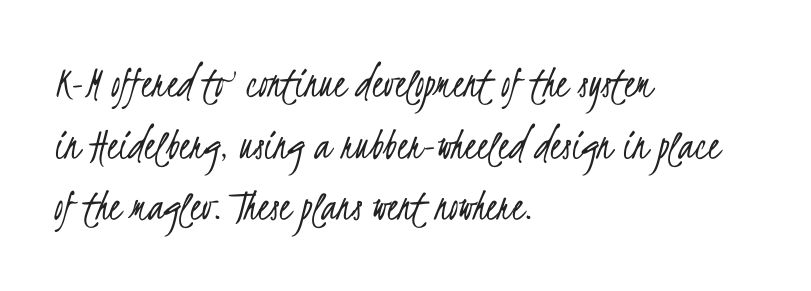
The gap between lines stays unmarked. Observe the absence of serifs on each vertical stroke in this sample. These lines are rendered in a variable-pitch font. This sample uses plain, unmodified letter spacing. Weight class: somewhere from thin through regular.
